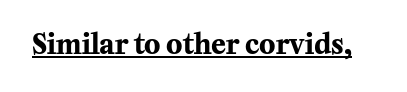
{"italic": "no", "bold": "yes", "underline": "yes", "letter_spacing": "normal", "letter_spacing_em": 0.0, "glyph_px": 27}
